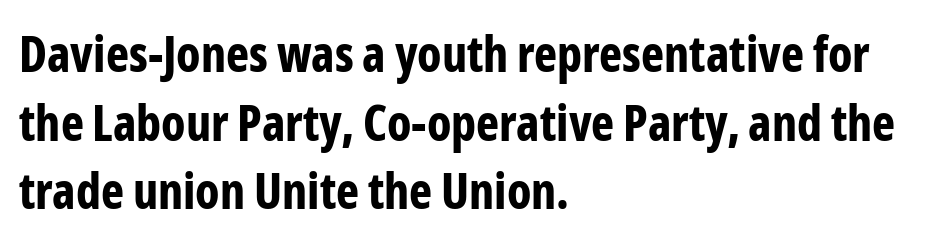
Q: Is the text bold? A: Yes.
Q: Is the text italic (slanted)? A: No, it is upright.
Q: Is the typeface a serif or a sans-serif typeface? A: Sans-serif.
Q: Is the text underlined? A: No.
Q: How is the paragraph aligned? A: Left-aligned.
Q: Is the spacing between letters normal or unusually wide? A: Normal.
Q: Is the spacing between lines tight, normal or loose? A: Normal.
Q: Width (condensed, normal, or wide)? A: Condensed.
Q: Stroke contrast? A: Low.
Q: x-height? A: Medium.
Q: Monospaced? A: No.
